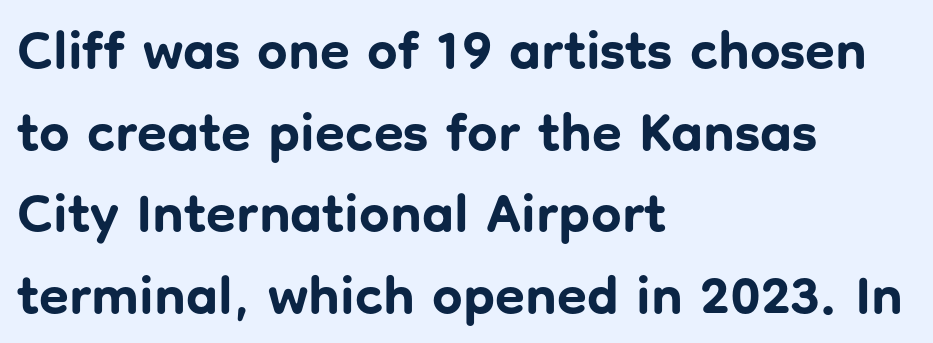
Q: Is the text bold? A: Yes.
Q: Is the text italic (slanted)? A: No, it is upright.
Q: Is the typeface a serif or a sans-serif typeface? A: Sans-serif.
Q: Is the text underlined? A: No.
Q: How is the paragraph aligned? A: Left-aligned.
Q: Is the spacing between letters normal or unusually wide? A: Normal.
Q: Is the spacing between lines tight, normal or loose? A: Normal.
Q: Width (condensed, normal, or wide)? A: Normal.
Q: Stroke contrast? A: Low.
Q: x-height? A: Medium.
Q: Monospaced? A: No.
